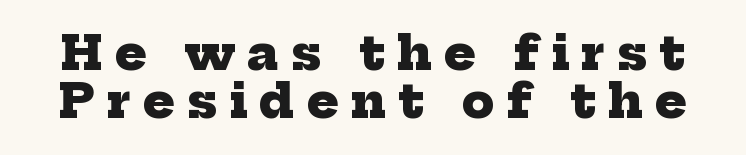
{"serif": "yes", "bold": "yes", "weight": "heavy", "width": "normal", "stroke_contrast": "low", "x_height": "medium", "monospaced": "no", "underline": "no", "line_spacing": "tight", "line_spacing_ratio": 1.03, "letter_spacing": "wide", "letter_spacing_em": 0.26, "glyph_px": 47}
